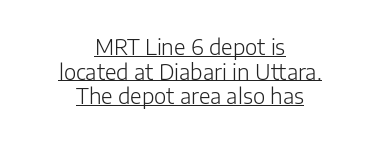
The image shows 21 px text type, upright; set centered, line spacing 1.17x, normal letter spacing, underlined.
